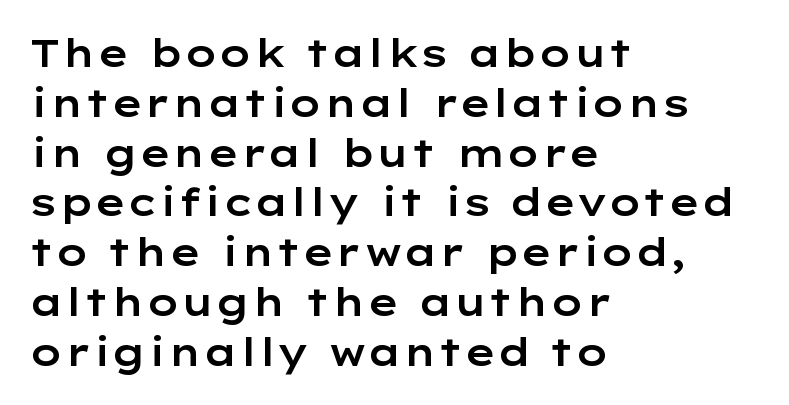
The image shows 38 px wide sans-serif type, upright; set left-aligned, normal line spacing (1.31x), normal letter spacing, not underlined; low stroke contrast and a medium x-height.
